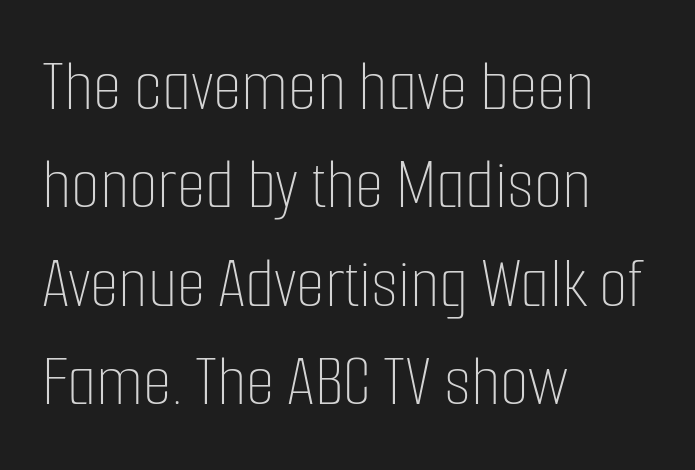
This sample keeps an unexceptional amount of space between lines. Descender tails drop into unmarked territory. The typography opts for an upright posture over an oblique one. The passage shown is not bold in any degree. The letters advance in unequal steps, a hallmark of proportional type.
